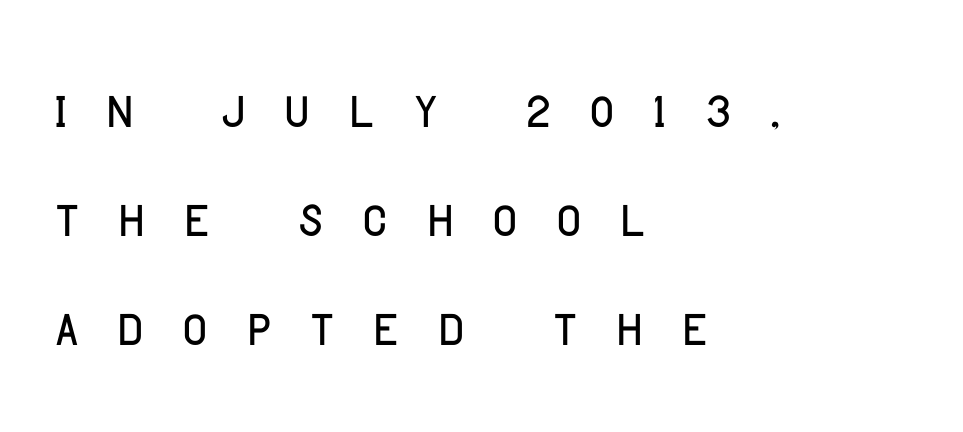
Q: Is the text bold? A: No.
Q: Is the text italic (slanted)? A: No, it is upright.
Q: Is the typeface a serif or a sans-serif typeface? A: Sans-serif.
Q: Is the text underlined? A: No.
Q: How is the paragraph aligned? A: Left-aligned.
Q: Is the spacing between letters normal or unusually wide? A: Unusually wide.
Q: Is the spacing between lines tight, normal or loose? A: Normal.
Q: Width (condensed, normal, or wide)? A: Normal.
Q: Stroke contrast? A: Low.
Q: x-height? A: Large.
Q: Monospaced? A: No.
